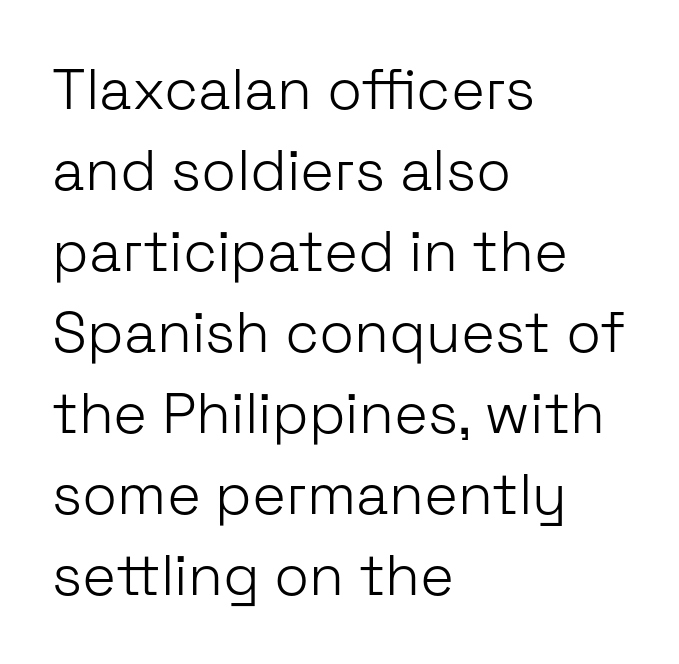
Q: Is the text bold? A: No.
Q: Is the text italic (slanted)? A: No, it is upright.
Q: Is the typeface a serif or a sans-serif typeface? A: Sans-serif.
Q: Is the text underlined? A: No.
Q: How is the paragraph aligned? A: Left-aligned.
Q: Is the spacing between letters normal or unusually wide? A: Normal.
Q: Is the spacing between lines tight, normal or loose? A: Normal.
Q: Width (condensed, normal, or wide)? A: Normal.
Q: Stroke contrast? A: Low.
Q: x-height? A: Medium.
Q: Monospaced? A: No.
